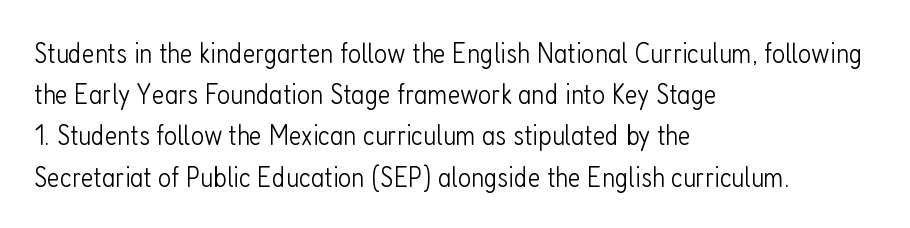
The image shows 29 px light, condensed sans-serif type, upright; set left-aligned, normal line spacing (1.42x), normal letter spacing, not underlined; low stroke contrast and a medium x-height.
